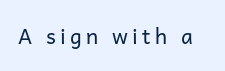
The image shows 21 px text type, upright; set unusually wide letter spacing (+0.2 em), not underlined.
